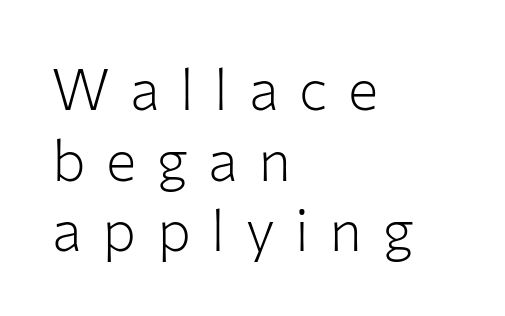
Q: Is the text bold? A: No.
Q: Is the text italic (slanted)? A: No, it is upright.
Q: Is the typeface a serif or a sans-serif typeface? A: Sans-serif.
Q: Is the text underlined? A: No.
Q: How is the paragraph aligned? A: Left-aligned.
Q: Is the spacing between letters normal or unusually wide? A: Unusually wide.
Q: Width (condensed, normal, or wide)? A: Normal.
Q: Stroke contrast? A: Low.
Q: x-height? A: Medium.
Q: Monospaced? A: No.
